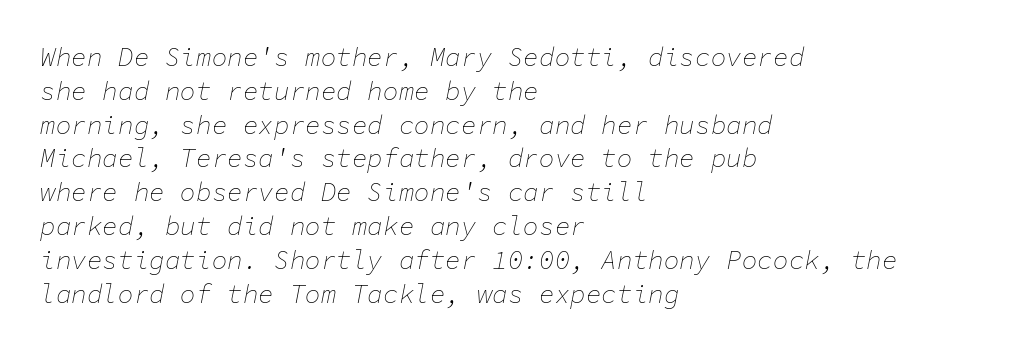
The image shows 26 px text type, italic (leaning right); set left-aligned, normal line spacing (1.3x), normal letter spacing, not underlined.
